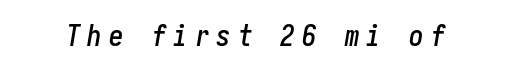
{"italic": "yes", "lean": "right", "slant_degrees": 10, "width": "condensed", "stroke_contrast": "low", "x_height": "medium", "underline": "no", "letter_spacing": "wide", "letter_spacing_em": 0.24, "glyph_px": 29}
